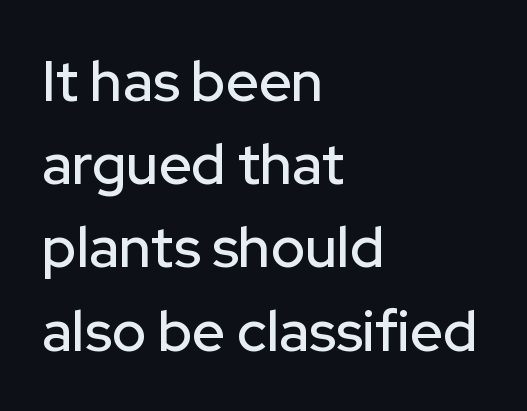
The image shows 57 px sans-serif type, upright; set left-aligned, normal line spacing (1.46x), normal letter spacing, not underlined; low stroke contrast and a medium x-height.
